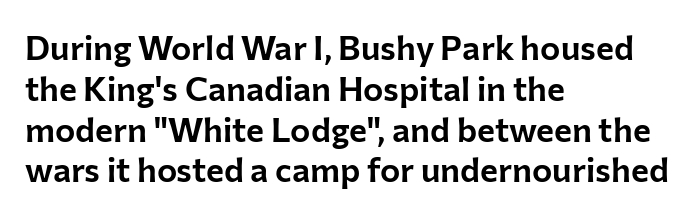
Q: Is the text italic (slanted)? A: No, it is upright.
Q: Is the typeface a serif or a sans-serif typeface? A: Sans-serif.
Q: Is the text underlined? A: No.
Q: How is the paragraph aligned? A: Left-aligned.
Q: Is the spacing between letters normal or unusually wide? A: Normal.
Q: Width (condensed, normal, or wide)? A: Normal.
Q: Stroke contrast? A: Low.
Q: x-height? A: Medium.
Q: Monospaced? A: No.
